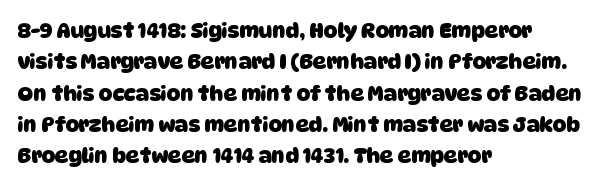
{"bold": "yes", "underline": "no", "align": "left", "line_spacing": "normal", "line_spacing_ratio": 1.49, "letter_spacing": "normal", "letter_spacing_em": 0.0, "glyph_px": 21}
